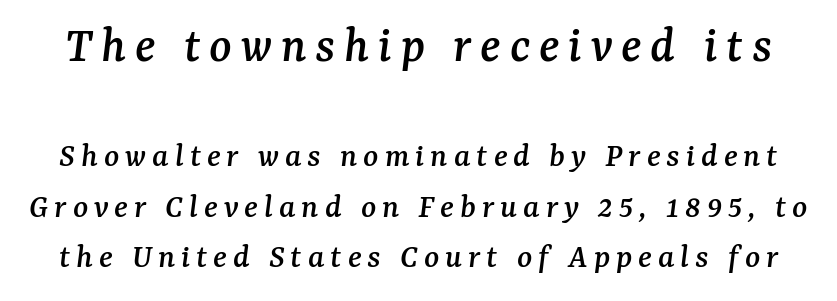
Line spacing here is normal. These lines are rendered in a variable-pitch font. The space beneath each line is pristine and unruled. The face used here appears at its bigger size in the upper chunk. The face used here is seriffed, in the tradition of book romans.
